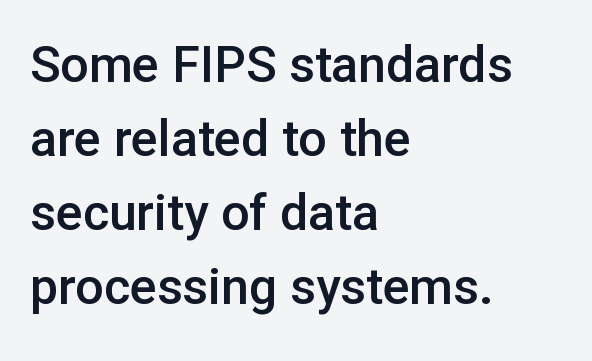
Q: Is the text bold? A: Semi-bold.
Q: Is the text italic (slanted)? A: No, it is upright.
Q: Is the typeface a serif or a sans-serif typeface? A: Sans-serif.
Q: Is the text underlined? A: No.
Q: How is the paragraph aligned? A: Left-aligned.
Q: Is the spacing between letters normal or unusually wide? A: Normal.
Q: Is the spacing between lines tight, normal or loose? A: Normal.
Q: Width (condensed, normal, or wide)? A: Normal.
Q: Stroke contrast? A: Low.
Q: x-height? A: Medium.
Q: Monospaced? A: No.
